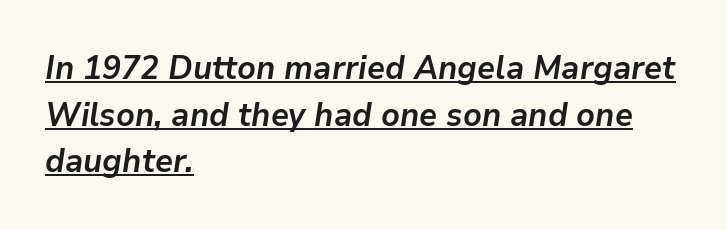
The image shows 33 px semibold type, italic (leaning right); set left-aligned, normal line spacing (1.41x), normal letter spacing, underlined; low stroke contrast and a medium x-height.
